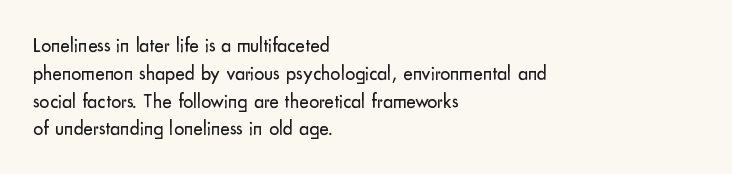
The image shows 20 px text type, upright; set left-aligned, normal line spacing (1.39x), normal letter spacing, not underlined.
